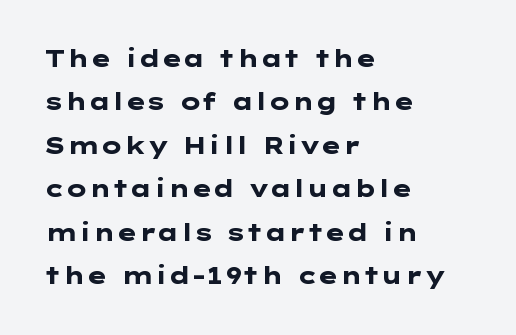
{"italic": "no", "bold": "yes", "underline": "no", "align": "left", "line_spacing_ratio": 1.89, "letter_spacing": "normal", "letter_spacing_em": 0.0, "glyph_px": 23}
